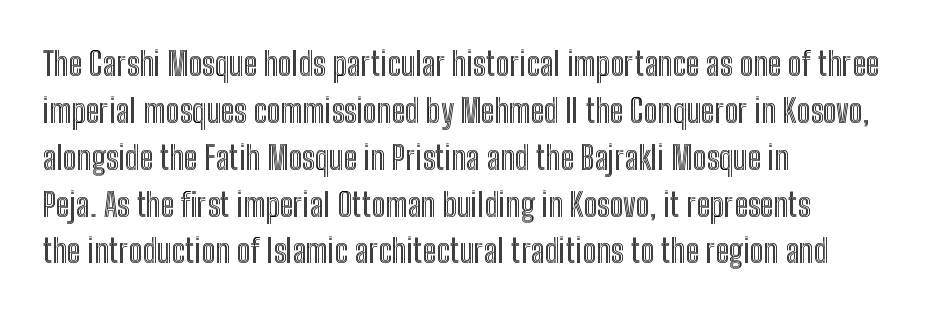
Beneath every word, the page is bare. Think of a printed novel: that variable character pitch is what you see here. In terms of letterspacing, this is plain default setting. The block of text has a typical density, with ordinary space between rows. These lines are set flush left with a ragged right edge. It's the straight-up-and-down kind of type.
